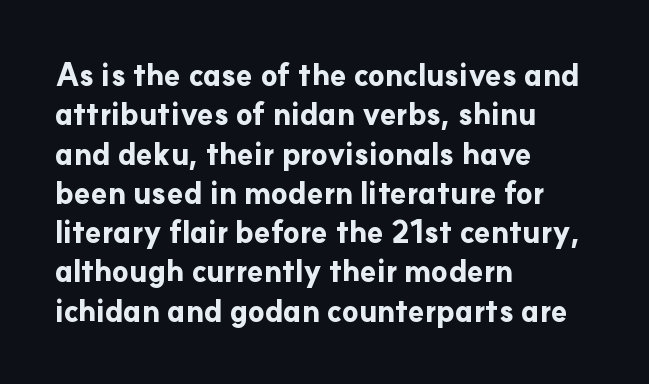
{"serif": "no", "italic": "no", "bold": "yes", "weight": "bold", "width": "normal", "stroke_contrast": "low", "x_height": "small", "monospaced": "no", "underline": "no", "align": "left", "line_spacing": "normal", "line_spacing_ratio": 1.31, "letter_spacing": "normal", "letter_spacing_em": 0.0, "glyph_px": 30}
